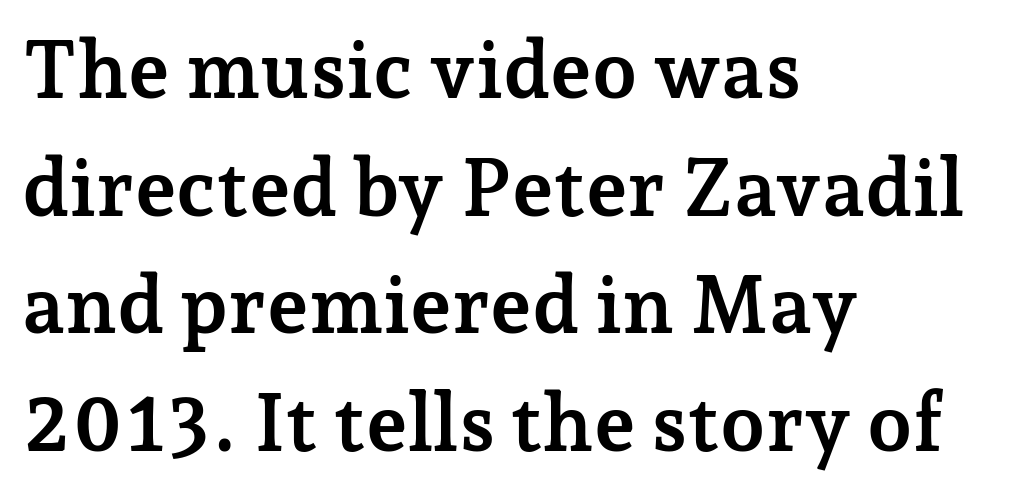
Q: Is the text bold? A: Yes.
Q: Is the text italic (slanted)? A: No, it is upright.
Q: Is the typeface a serif or a sans-serif typeface? A: Serif.
Q: Is the text underlined? A: No.
Q: How is the paragraph aligned? A: Left-aligned.
Q: Is the spacing between letters normal or unusually wide? A: Normal.
Q: Is the spacing between lines tight, normal or loose? A: Normal.
Q: Width (condensed, normal, or wide)? A: Normal.
Q: Stroke contrast? A: Low.
Q: x-height? A: Medium.
Q: Monospaced? A: No.
